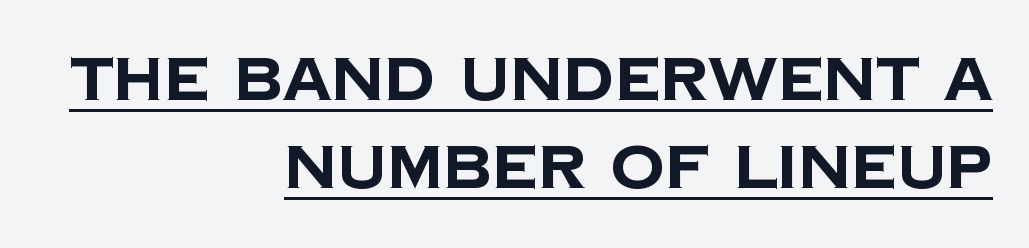
The image shows 61 px bold sans-serif type; set right-aligned, normal line spacing (1.45x), normal letter spacing, underlined; low stroke contrast and a large x-height.
